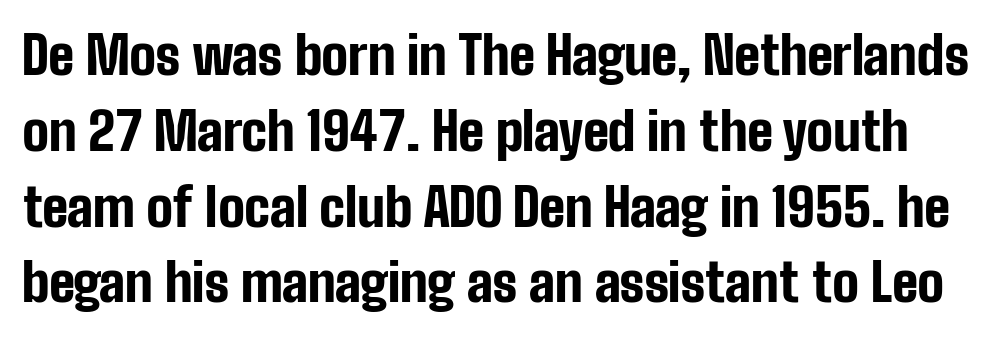
The image shows 53 px bold, condensed sans-serif type, upright; set normal line spacing (1.43x), normal letter spacing, not underlined; low stroke contrast and a medium x-height.
